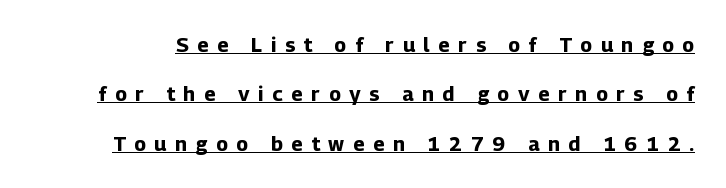
A typesetter would mark this as roman, not italic. The block of text is sparse from top to bottom, with ample space between rows. The face used here has the dense, thick strokes of a bold. The string is rendered with underlining switched on. Compared with typical body copy, the letter spacing here is much looser.
